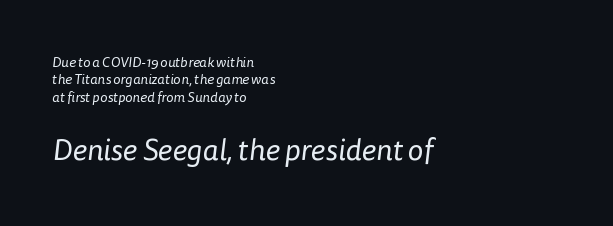
Q: Is the text bold? A: No.
Q: Is the typeface a serif or a sans-serif typeface? A: Sans-serif.
Q: Is the text underlined? A: No.
Q: How is the paragraph aligned? A: Left-aligned.
Q: Is the spacing between letters normal or unusually wide? A: Normal.
Q: Is the spacing between lines tight, normal or loose? A: Normal.
Q: Which block of text is set in a larger size, the first (top) or the second (bottom)? A: The second (bottom) one.
Q: Width (condensed, normal, or wide)? A: Normal.
Q: Stroke contrast? A: Low.
Q: x-height? A: Medium.
Q: Monospaced? A: No.
